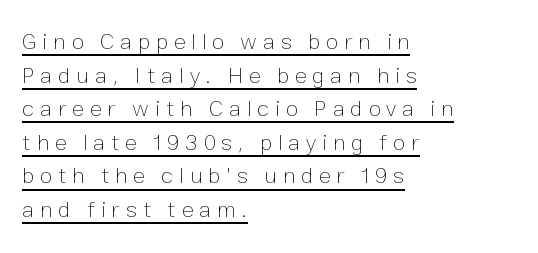
Q: Is the text bold? A: No.
Q: Is the text italic (slanted)? A: No, it is upright.
Q: Is the text underlined? A: Yes.
Q: How is the paragraph aligned? A: Left-aligned.
Q: Is the spacing between letters normal or unusually wide? A: Unusually wide.
Q: Is the spacing between lines tight, normal or loose? A: Normal.
